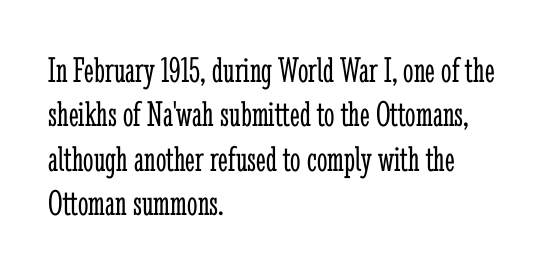
{"serif": "yes", "italic": "no", "bold": "no", "weight": "light", "width": "condensed", "stroke_contrast": "low", "x_height": "medium", "monospaced": "no", "underline": "no", "align": "left", "line_spacing_ratio": 1.2, "letter_spacing": "normal", "letter_spacing_em": 0.0, "glyph_px": 37}
